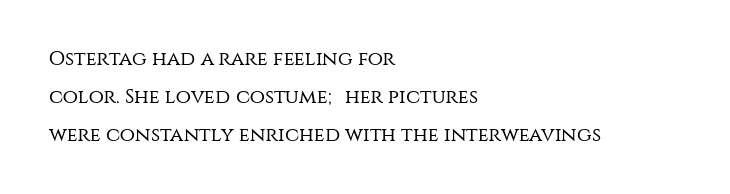
{"italic": "no", "bold": "no", "underline": "no", "align": "left", "line_spacing_ratio": 1.89, "letter_spacing": "normal", "letter_spacing_em": 0.0, "glyph_px": 20}
